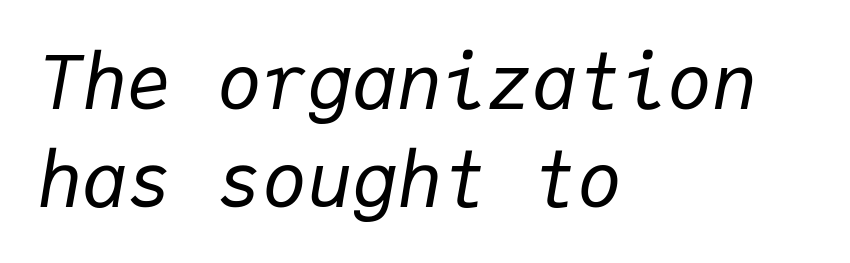
{"italic": "yes", "lean": "right", "slant_degrees": 9, "bold": "no", "weight": "regular", "width": "normal", "stroke_contrast": "low", "x_height": "medium", "monospaced": "yes", "underline": "no", "align": "left", "line_spacing": "normal", "line_spacing_ratio": 1.31, "letter_spacing": "normal", "letter_spacing_em": 0.0, "glyph_px": 75}
